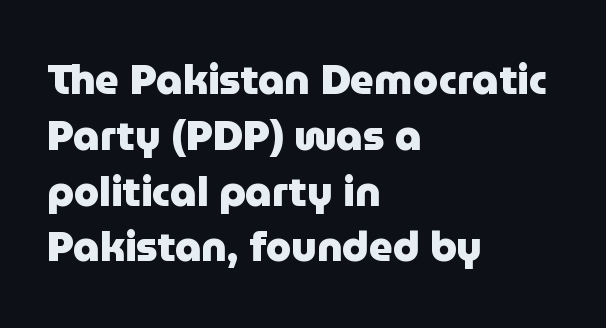
{"serif": "no", "italic": "no", "bold": "yes", "weight": "heavy", "width": "normal", "stroke_contrast": "low", "x_height": "medium", "monospaced": "no", "underline": "no", "align": "left", "line_spacing": "normal", "line_spacing_ratio": 1.36, "letter_spacing": "normal", "letter_spacing_em": 0.0, "glyph_px": 41}
